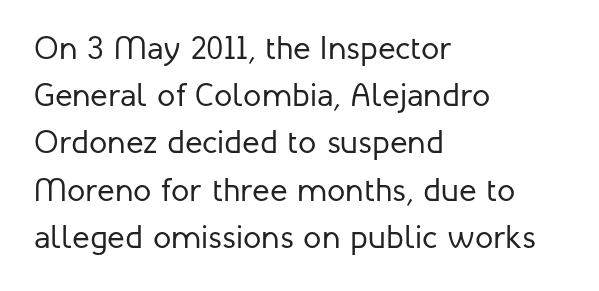
Q: Is the text bold? A: No.
Q: Is the text italic (slanted)? A: No, it is upright.
Q: Is the typeface a serif or a sans-serif typeface? A: Sans-serif.
Q: Is the text underlined? A: No.
Q: How is the paragraph aligned? A: Left-aligned.
Q: Is the spacing between letters normal or unusually wide? A: Normal.
Q: Is the spacing between lines tight, normal or loose? A: Normal.
Q: Width (condensed, normal, or wide)? A: Normal.
Q: Stroke contrast? A: Low.
Q: x-height? A: Medium.
Q: Monospaced? A: No.
